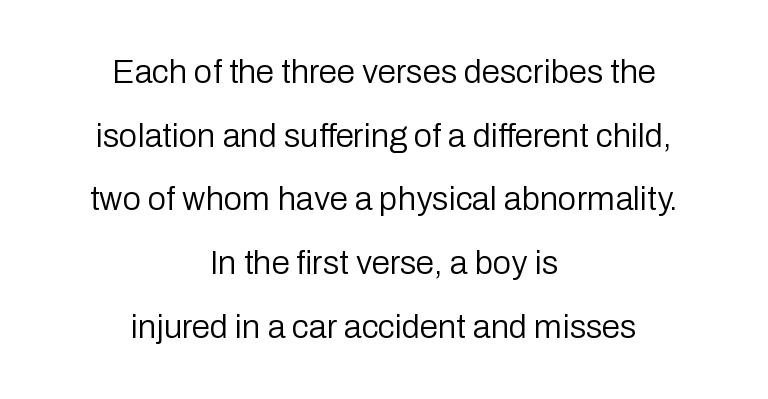
The image shows 33 px regular-weight sans-serif type, upright; set centered, loose line spacing (1.93x), normal letter spacing, not underlined; low stroke contrast and a medium x-height.
